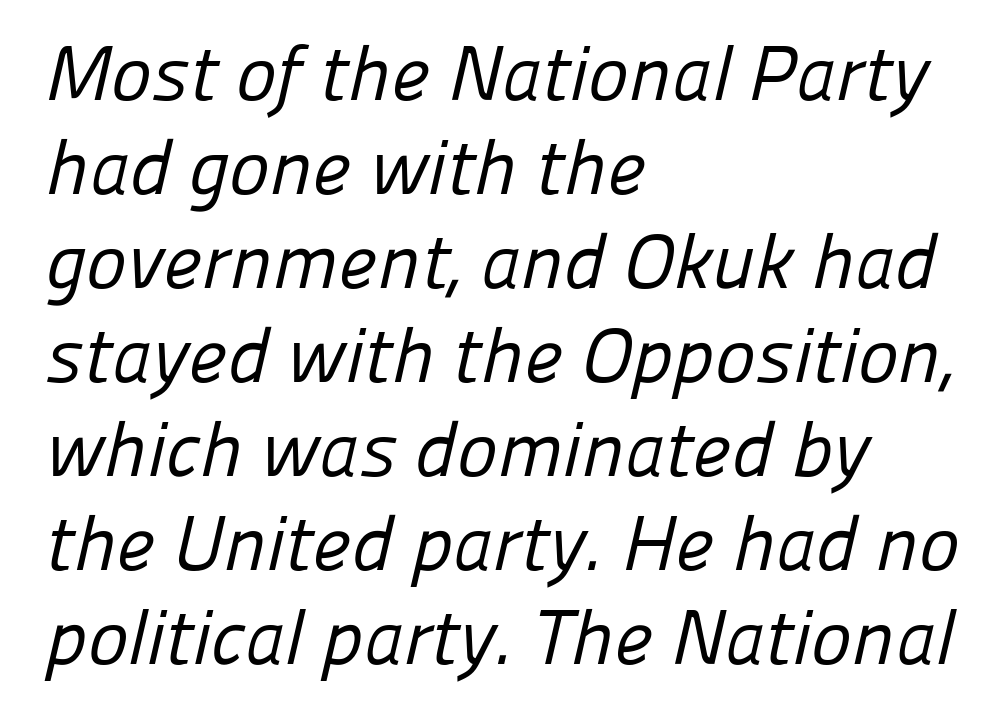
{"serif": "no", "bold": "no", "weight": "regular", "width": "normal", "stroke_contrast": "low", "x_height": "medium", "monospaced": "no", "underline": "no", "align": "left", "line_spacing_ratio": 1.22, "letter_spacing": "normal", "letter_spacing_em": 0.0, "glyph_px": 77}
